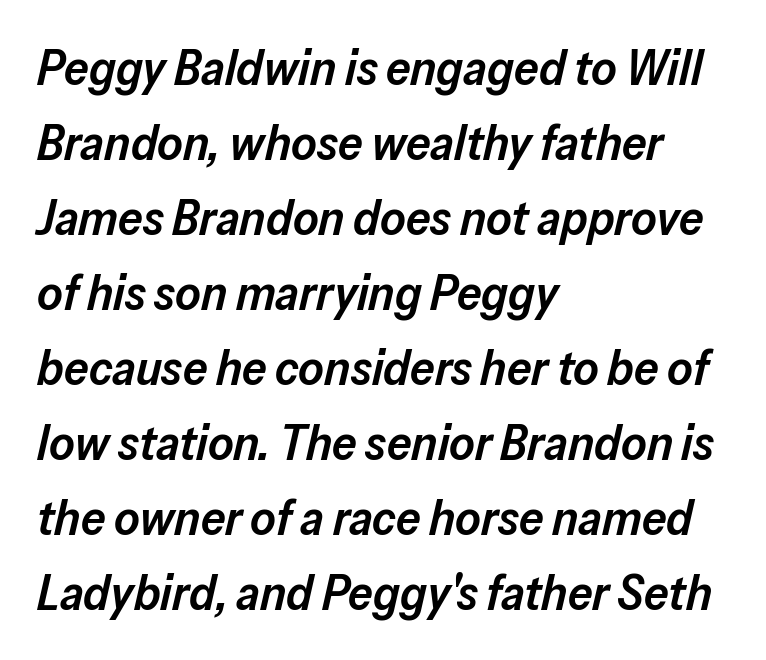
Q: Is the text bold? A: Semi-bold.
Q: Is the text italic (slanted)? A: Yes, it leans right by about 13 degrees.
Q: Is the text underlined? A: No.
Q: How is the paragraph aligned? A: Left-aligned.
Q: Is the spacing between letters normal or unusually wide? A: Normal.
Q: Is the spacing between lines tight, normal or loose? A: Normal.
Q: Width (condensed, normal, or wide)? A: Normal.
Q: Stroke contrast? A: Low.
Q: x-height? A: Medium.
Q: Monospaced? A: No.
